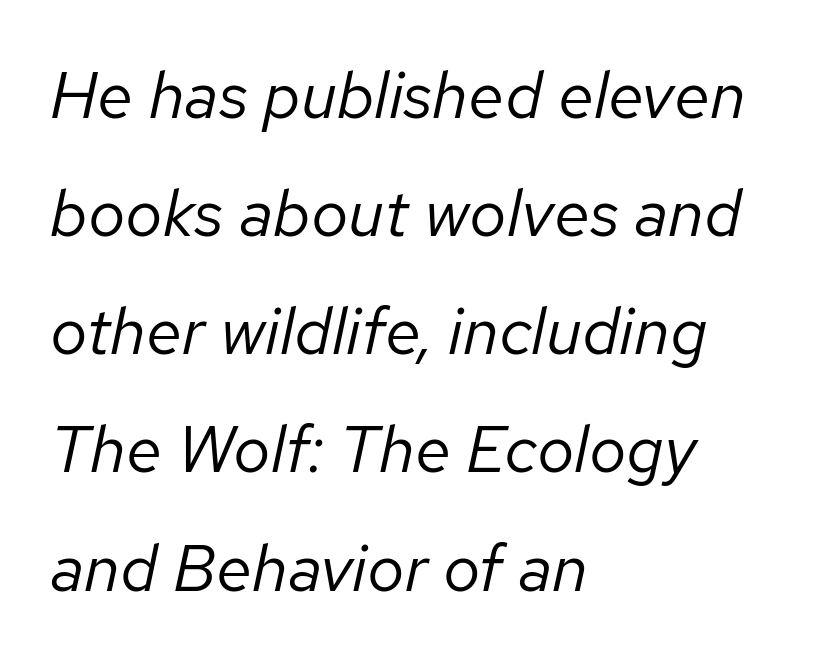
The font sits on the lighter half of the weight spectrum, regular included. The lettering tilts uniformly, giving the passage an italic look. The strip under each line holds only bare page. Caption: standard tracking, unaltered. Proportional: the letters do not fall into vertical columns. A classic flush-left, rag-right setting is used for this passage.
